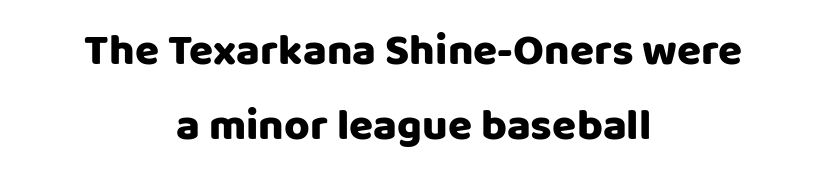
Q: Is the text italic (slanted)? A: No, it is upright.
Q: Is the typeface a serif or a sans-serif typeface? A: Sans-serif.
Q: Is the text underlined? A: No.
Q: How is the paragraph aligned? A: Centered.
Q: Is the spacing between letters normal or unusually wide? A: Normal.
Q: Is the spacing between lines tight, normal or loose? A: Normal.
Q: Width (condensed, normal, or wide)? A: Normal.
Q: Stroke contrast? A: Low.
Q: x-height? A: Large.
Q: Monospaced? A: No.
